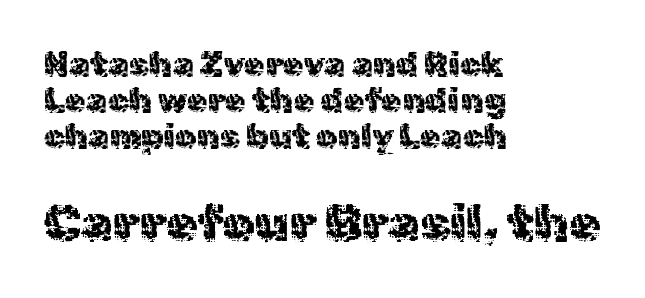
The image shows 51 px regular-weight sans-serif type, upright; set left-aligned, tight line spacing (1.06x), normal letter spacing, not underlined; the second (bottom) block is 1.5x larger; a medium x-height.
